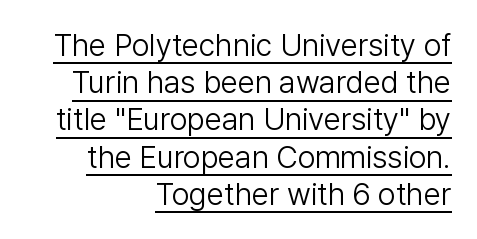
The image shows 31 px light sans-serif type, upright; set right-aligned, line spacing 1.2x, normal letter spacing, underlined; low stroke contrast and a medium x-height.
